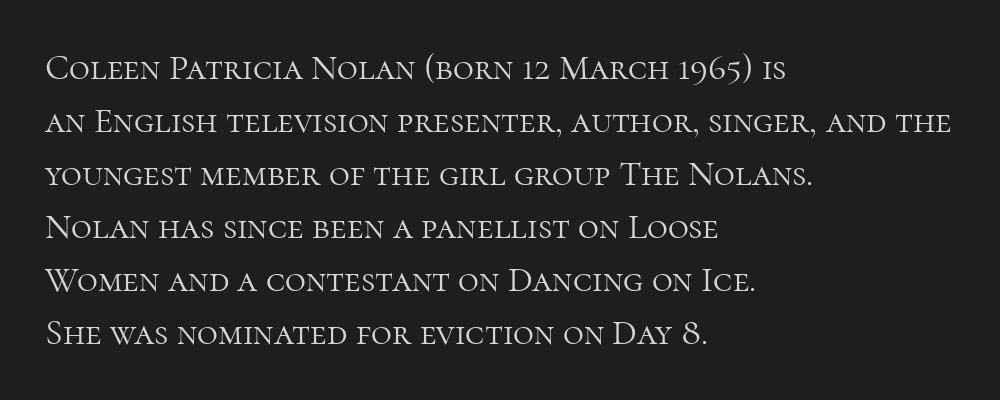
Is this a sans? No — the strokes have serifs. Spacing verdict: proportional, widths tailored to each character. Compared with typical paragraphs, the rows here are spaced about the same. The setting favours the left margin, as ordinary paragraphs usually do. Is the stroke heavy? The answer is a plain regular-or-lighter.
